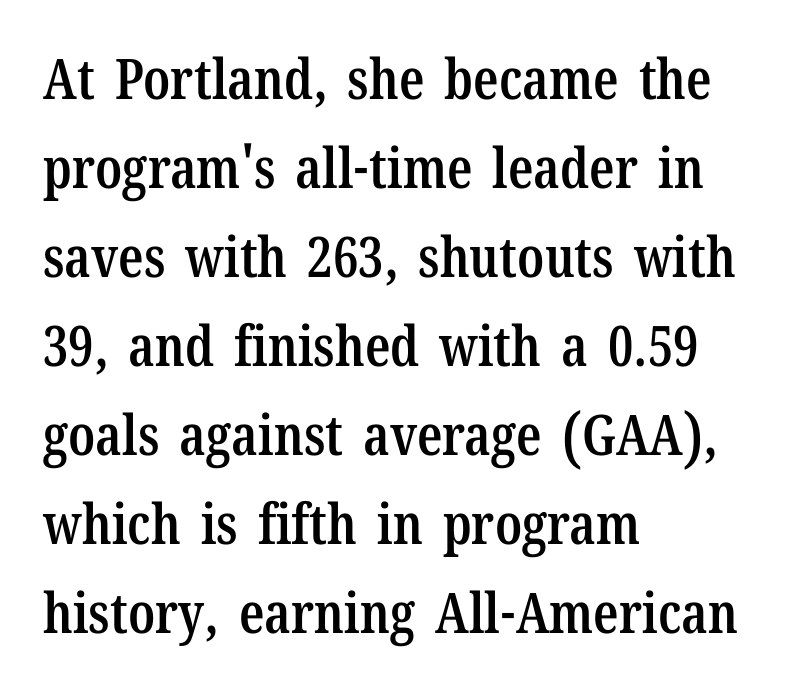
The image shows 56 px semibold, condensed serif type, upright; set left-aligned, normal line spacing (1.59x), normal letter spacing, not underlined; low stroke contrast and a medium x-height.
